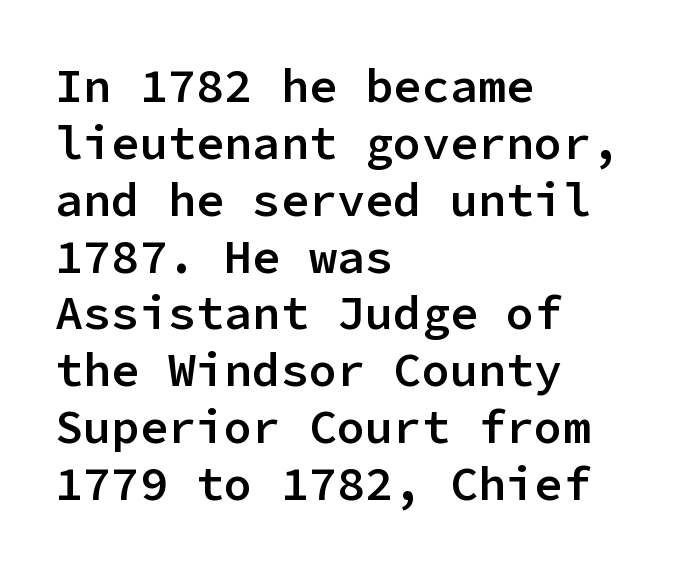
{"serif": "no", "italic": "no", "bold": "semi", "weight": "semibold", "width": "normal", "stroke_contrast": "low", "x_height": "medium", "monospaced": "yes", "underline": "no", "align": "left", "line_spacing_ratio": 1.21, "letter_spacing": "normal", "letter_spacing_em": 0.0, "glyph_px": 47}
